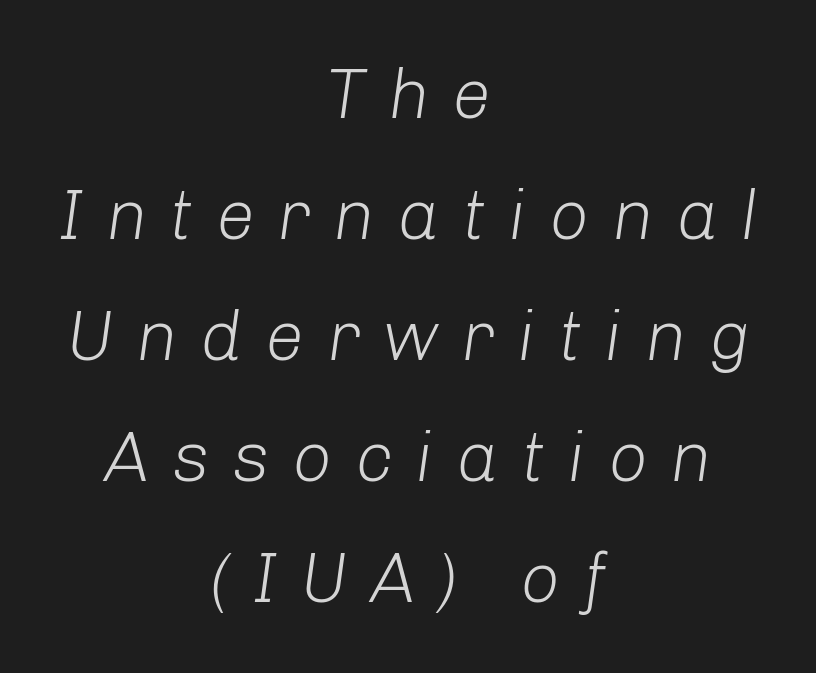
Unbolded letterforms with no extra heft. Horizontal alignment here is central, giving a formal, balanced look. Style check: oblique. The letterforms stand isolated, each surrounded by extra space.
